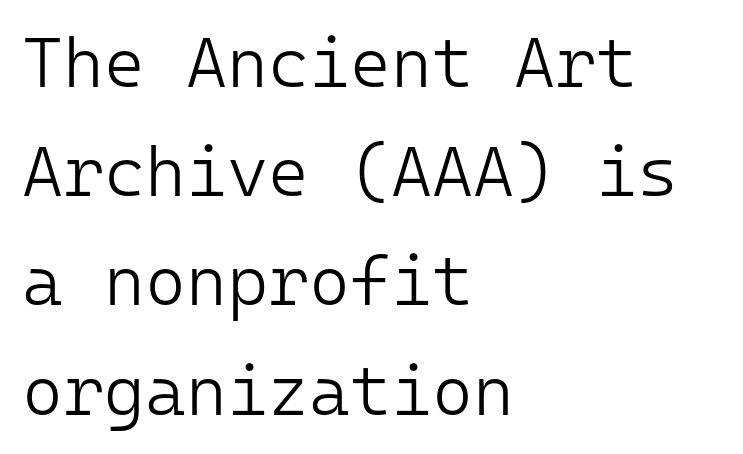
The image shows 70 px light sans-serif type, upright, monospaced; set left-aligned, normal line spacing (1.56x), normal letter spacing, not underlined; low stroke contrast and a medium x-height.
